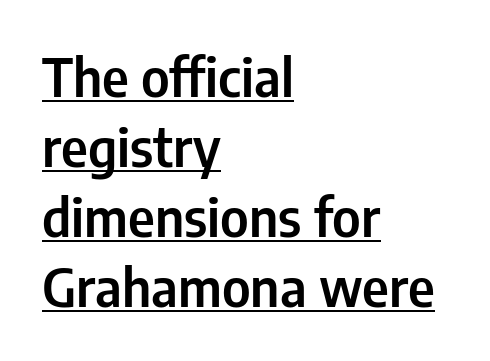
{"serif": "no", "italic": "no", "width": "condensed", "stroke_contrast": "low", "x_height": "medium", "monospaced": "no", "underline": "yes", "align": "left", "line_spacing": "normal", "line_spacing_ratio": 1.32, "letter_spacing": "normal", "letter_spacing_em": 0.0, "glyph_px": 53}
